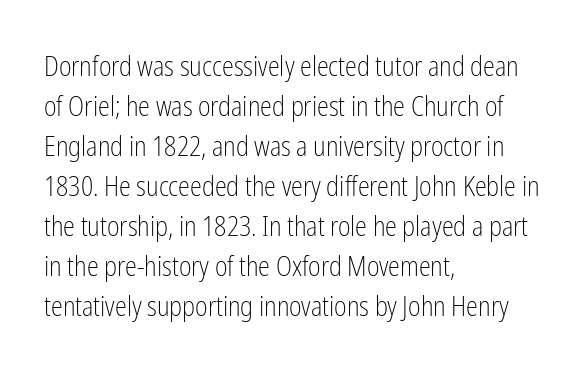
The image shows 27 px text type, upright; set left-aligned, normal line spacing (1.48x), normal letter spacing, not underlined.
